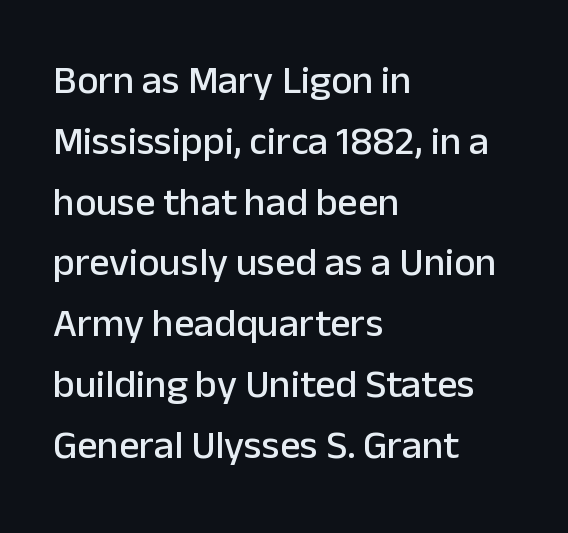
This sample uses plain, unmodified letter spacing. Stroke terminals: plain, sans-serif. Whoever set this chose a conventional vertical rhythm. In terms of posture, this sample is upright.
